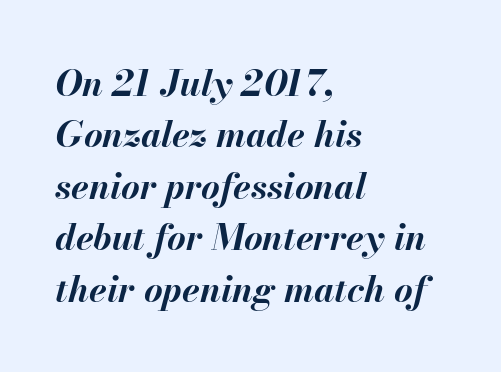
{"italic": "yes", "lean": "right", "slant_degrees": 13, "bold": "yes", "weight": "bold", "width": "normal", "stroke_contrast": "medium", "x_height": "small", "monospaced": "no", "underline": "no", "align": "left", "line_spacing": "normal", "line_spacing_ratio": 1.43, "letter_spacing": "normal", "letter_spacing_em": 0.0, "glyph_px": 36}
